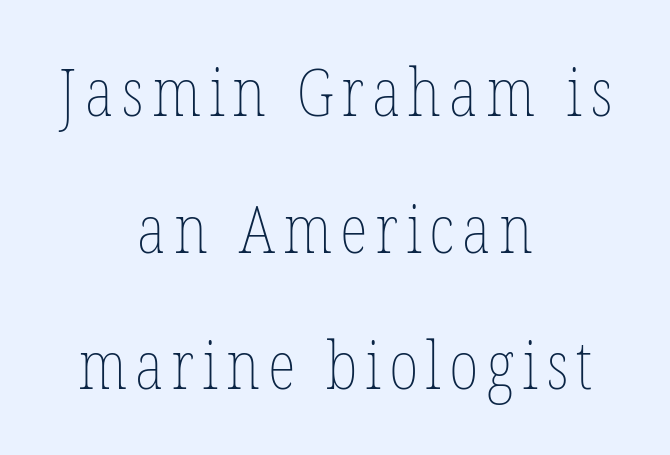
Q: Is the text bold? A: No.
Q: Is the text italic (slanted)? A: No, it is upright.
Q: Is the text underlined? A: No.
Q: How is the paragraph aligned? A: Centered.
Q: Is the spacing between lines tight, normal or loose? A: Loose.
Q: Width (condensed, normal, or wide)? A: Condensed.
Q: Stroke contrast? A: Low.
Q: x-height? A: Medium.
Q: Monospaced? A: No.
